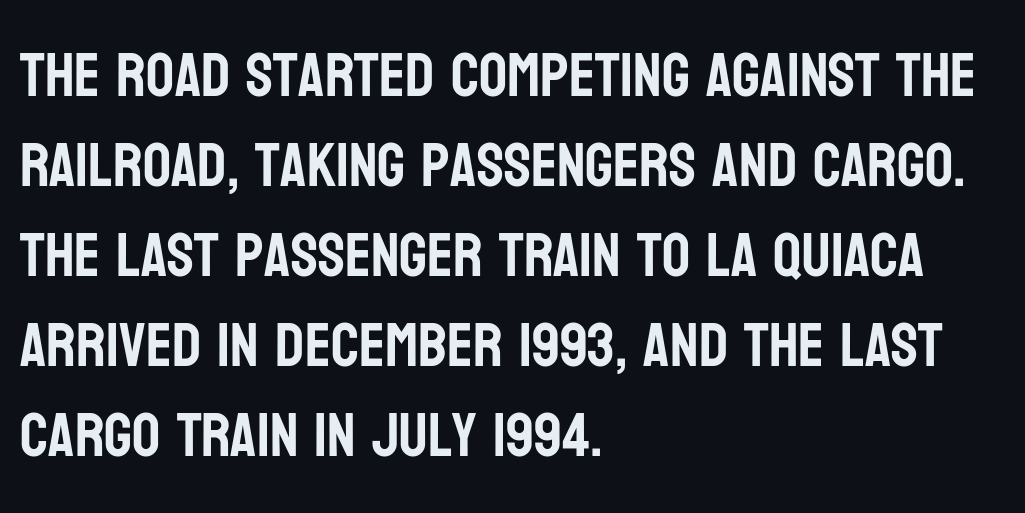
The zone under the glyphs is completely vacant. The tracking reads as untouched default to a designer's eye. Vertically, the passage feels balanced, rows spaced as you'd expect. Looks like regular typesetting: each glyph gets only the width it needs.
